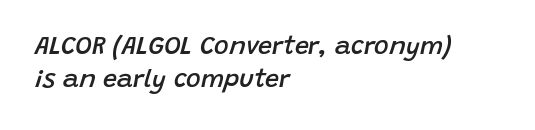
The gaps between neighbouring characters are ordinary and unremarkable. Heft: intermediate — a semibold. Slanted lettering throughout. The paragraph has a hard left edge and a soft right edge.
